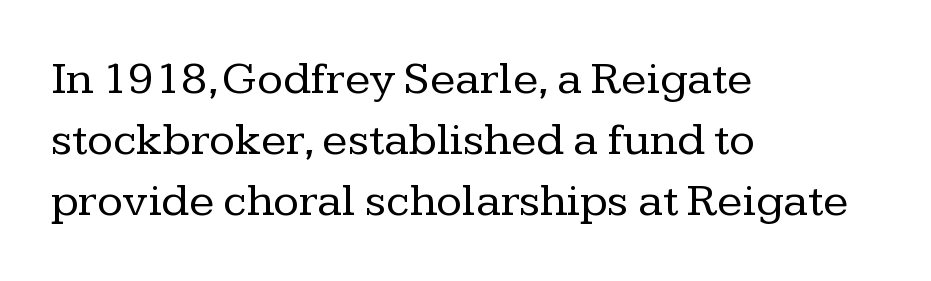
The image shows 47 px regular-weight serif type, upright; set left-aligned, normal line spacing (1.3x), normal letter spacing, not underlined; low stroke contrast and a medium x-height.
